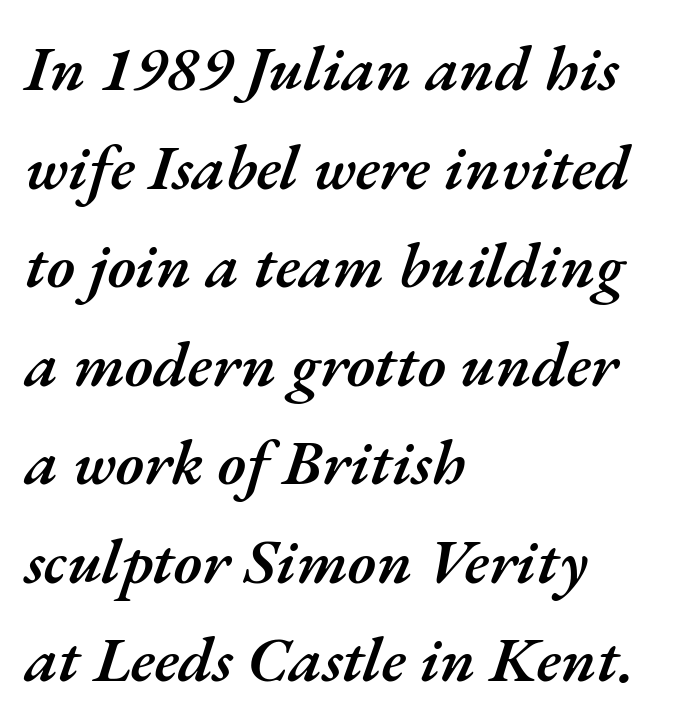
A semibold gives these letters moderate extra thickness, short of bold. Characters are canted at an angle relative to the baseline's perpendicular. The gaps between neighbouring characters are ordinary and unremarkable. Underlining? Definitely not there. A normal amount of white space separates one row of letters from the next. Spacing verdict: proportional, widths tailored to each character.
